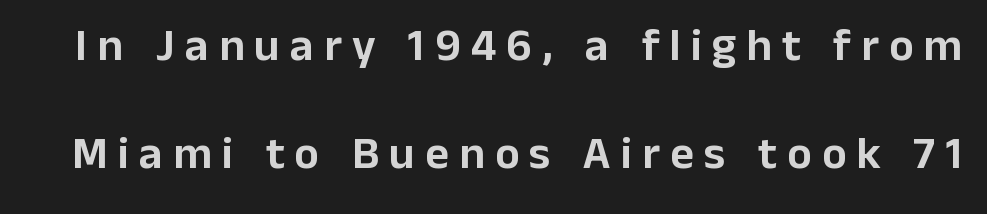
{"serif": "no", "italic": "no", "width": "normal", "stroke_contrast": "low", "x_height": "medium", "monospaced": "no", "underline": "no", "line_spacing": "loose", "line_spacing_ratio": 2.34, "letter_spacing": "wide", "letter_spacing_em": 0.22, "glyph_px": 46}
